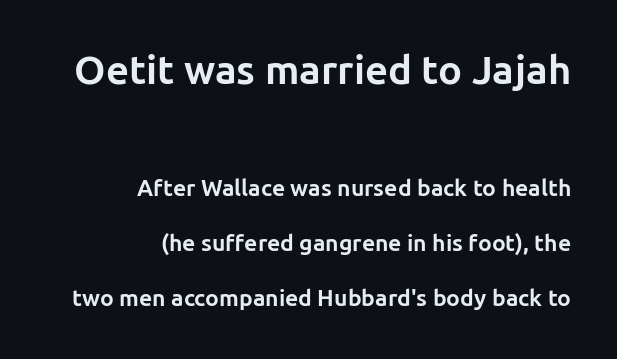
{"serif": "no", "italic": "no", "bold": "yes", "weight": "bold", "width": "normal", "stroke_contrast": "low", "x_height": "medium", "monospaced": "no", "underline": "no", "align": "right", "line_spacing": "loose", "line_spacing_ratio": 2.4, "letter_spacing": "normal", "letter_spacing_em": 0.0, "larger_block": "first", "size_ratio": 1.74, "glyph_px": 40}
